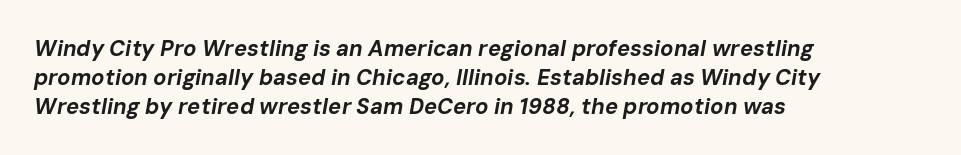
Q: Is the text bold? A: Yes.
Q: Is the text italic (slanted)? A: Yes, it leans right by about 10 degrees.
Q: Is the text underlined? A: No.
Q: How is the paragraph aligned? A: Left-aligned.
Q: Is the spacing between letters normal or unusually wide? A: Normal.
Q: Is the spacing between lines tight, normal or loose? A: Normal.
